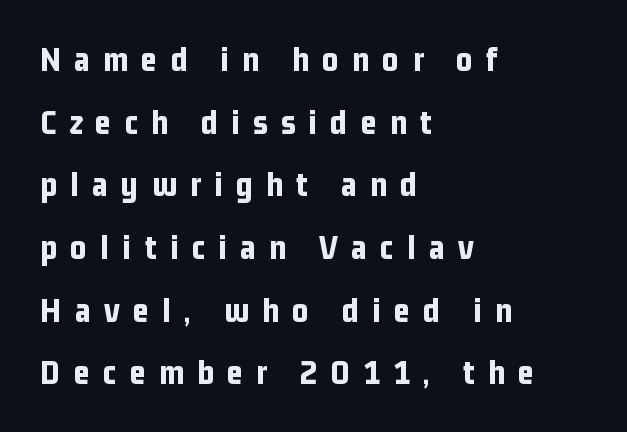
The image shows 35 px bold, condensed sans-serif type, upright; set left-aligned, line spacing 1.79x, unusually wide letter spacing (+0.38 em), not underlined; low stroke contrast and a medium x-height.
